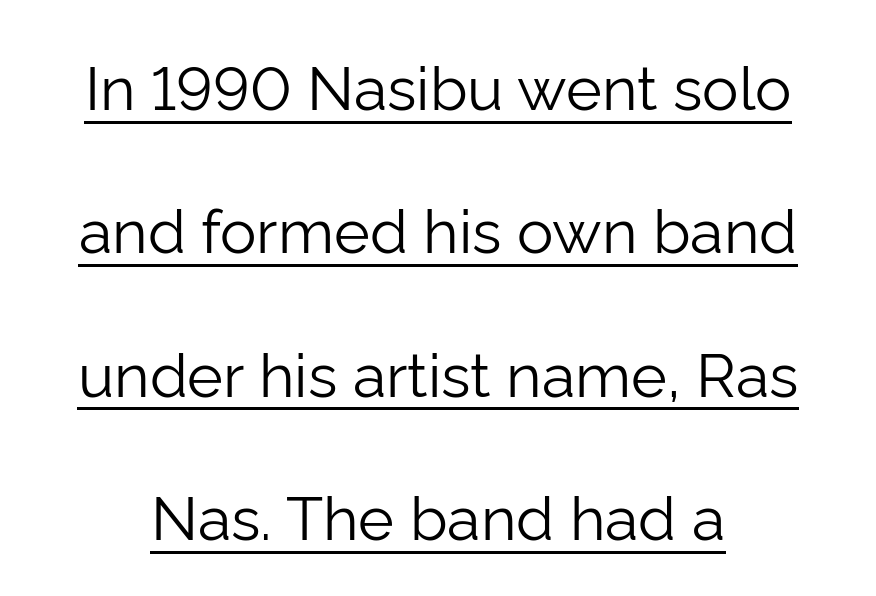
{"serif": "no", "italic": "no", "bold": "no", "weight": "light", "width": "normal", "stroke_contrast": "low", "x_height": "medium", "monospaced": "no", "underline": "yes", "line_spacing": "loose", "line_spacing_ratio": 2.35, "letter_spacing": "normal", "letter_spacing_em": 0.0, "glyph_px": 61}
